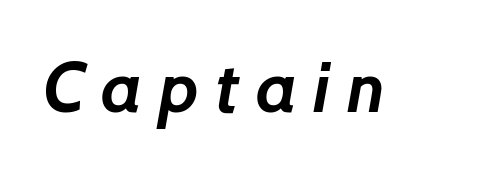
The image shows 71 px semibold sans-serif type; set unusually wide letter spacing (+0.23 em), not underlined; low stroke contrast and a medium x-height.
